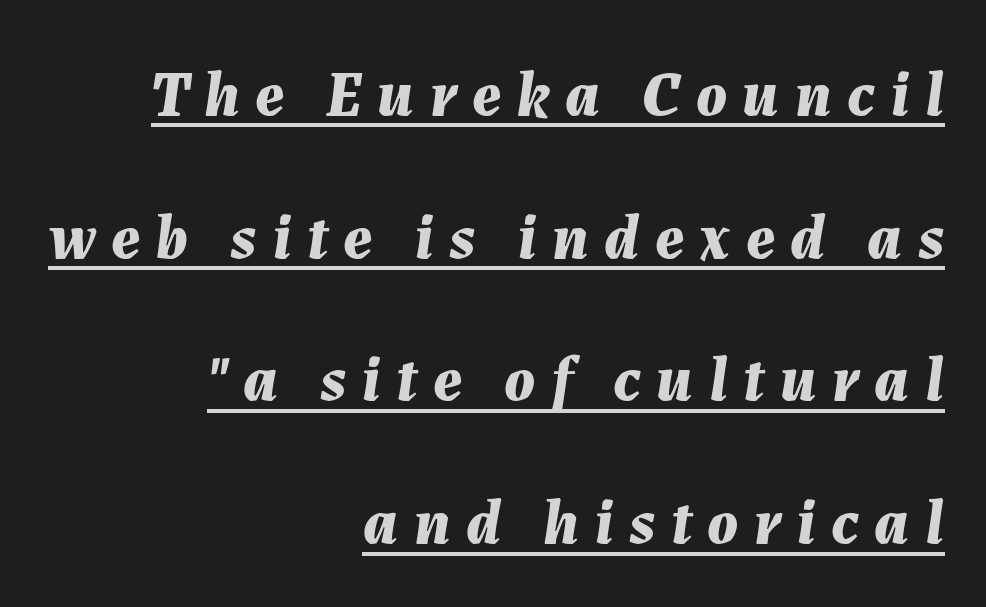
{"italic": "yes", "lean": "right", "slant_degrees": 7, "bold": "yes", "weight": "bold", "width": "normal", "stroke_contrast": "medium", "x_height": "medium", "monospaced": "no", "underline": "yes", "align": "right", "line_spacing": "loose", "line_spacing_ratio": 2.23, "letter_spacing": "wide", "letter_spacing_em": 0.24, "glyph_px": 64}
